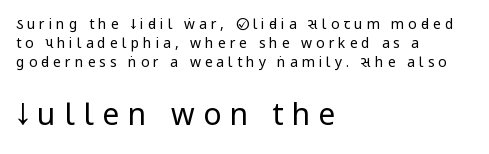
{"serif": "no", "italic": "no", "bold": "no", "weight": "regular", "width": "condensed", "stroke_contrast": "low", "underline": "no", "align": "left", "line_spacing": "normal", "line_spacing_ratio": 1.37, "letter_spacing": "wide", "letter_spacing_em": 0.28, "larger_block": "second", "size_ratio": 2.14, "glyph_px": 30}
